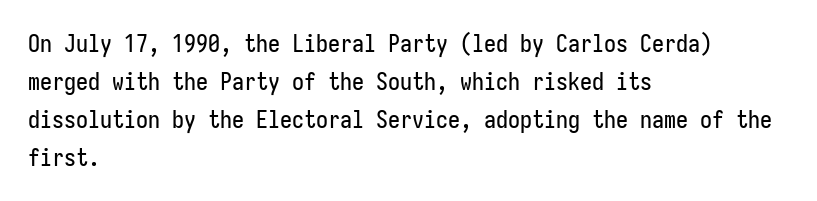
The image shows 24 px text type, upright; set left-aligned, normal line spacing (1.58x), normal letter spacing, not underlined.
